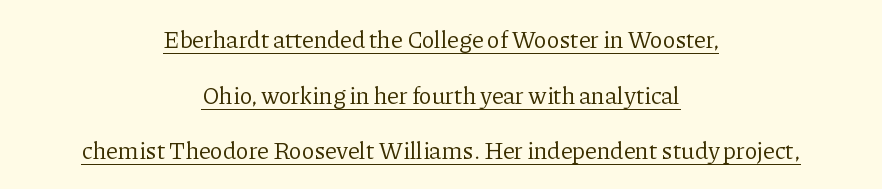
{"italic": "no", "bold": "no", "underline": "yes", "align": "center", "line_spacing": "loose", "line_spacing_ratio": 2.32, "letter_spacing": "normal", "letter_spacing_em": 0.0, "glyph_px": 24}
